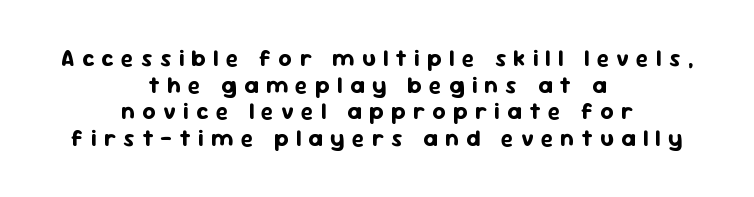
The image shows 23 px bold type, upright; set centered, line spacing 1.16x, unusually wide letter spacing (+0.32 em), not underlined.
